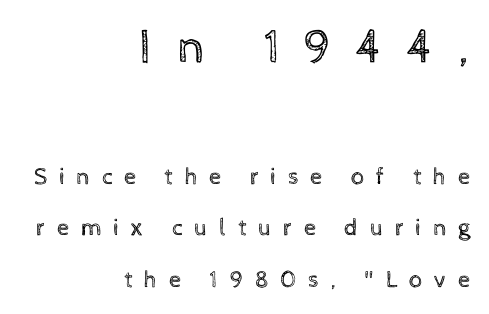
All the whitespace from short lines collects on the left. The block of text is sparse from top to bottom, with ample space between rows. The passage shown is typed in a proportional face where columns would drift. The axis of the letterforms is exactly vertical.
